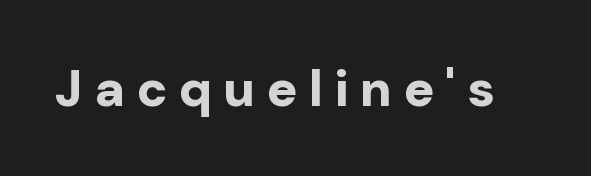
Q: Is the text bold? A: Yes.
Q: Is the text italic (slanted)? A: No, it is upright.
Q: Is the typeface a serif or a sans-serif typeface? A: Sans-serif.
Q: Is the text underlined? A: No.
Q: Is the spacing between letters normal or unusually wide? A: Unusually wide.
Q: Width (condensed, normal, or wide)? A: Normal.
Q: Stroke contrast? A: Low.
Q: x-height? A: Medium.
Q: Monospaced? A: No.
